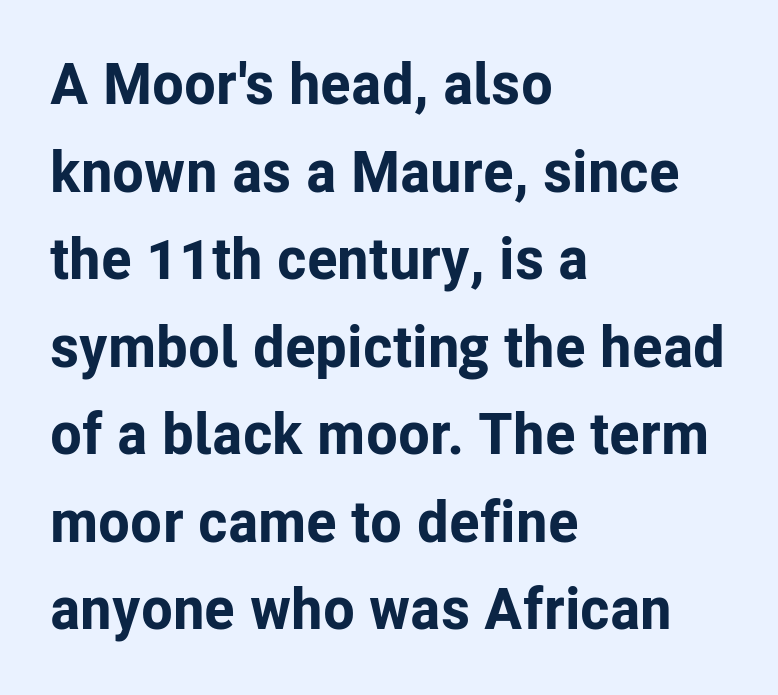
{"serif": "no", "italic": "no", "bold": "yes", "weight": "bold", "width": "normal", "stroke_contrast": "low", "x_height": "medium", "monospaced": "no", "underline": "no", "align": "left", "line_spacing": "normal", "line_spacing_ratio": 1.51, "letter_spacing": "normal", "letter_spacing_em": 0.0, "glyph_px": 58}
